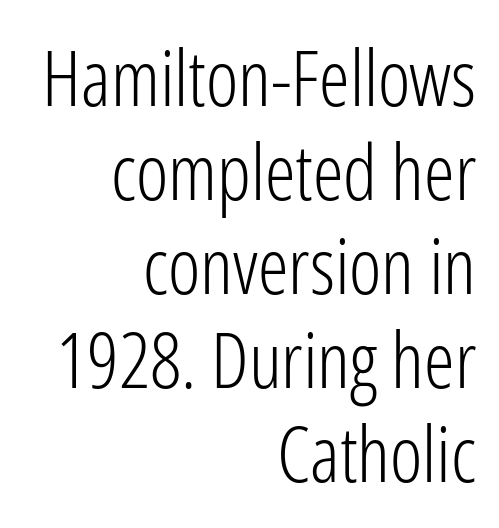
{"serif": "no", "italic": "no", "bold": "no", "weight": "light", "width": "condensed", "stroke_contrast": "low", "x_height": "medium", "monospaced": "no", "underline": "no", "align": "right", "line_spacing_ratio": 1.22, "letter_spacing": "normal", "letter_spacing_em": 0.0, "glyph_px": 77}
